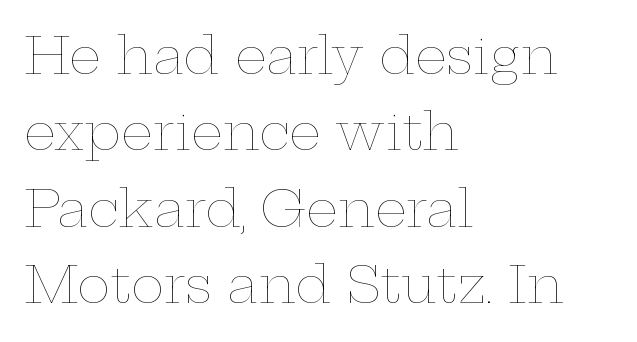
Each line starts at the same left margin while the right side varies. Characters follow at the spacing the type designer built in. On a weight scale, this lands at 450 or below. Do the characters align in a grid? No, the font is proportional. The specimen omits any rule beneath the text block's lines.
